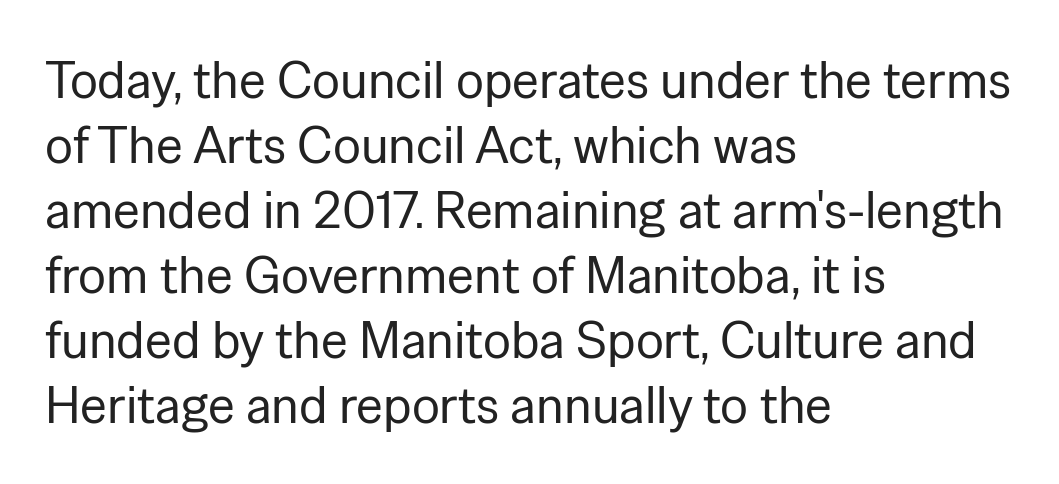
{"serif": "no", "italic": "no", "bold": "no", "weight": "regular", "width": "normal", "stroke_contrast": "low", "x_height": "medium", "monospaced": "no", "underline": "no", "align": "left", "line_spacing": "normal", "line_spacing_ratio": 1.25, "letter_spacing": "normal", "letter_spacing_em": 0.0, "glyph_px": 52}
